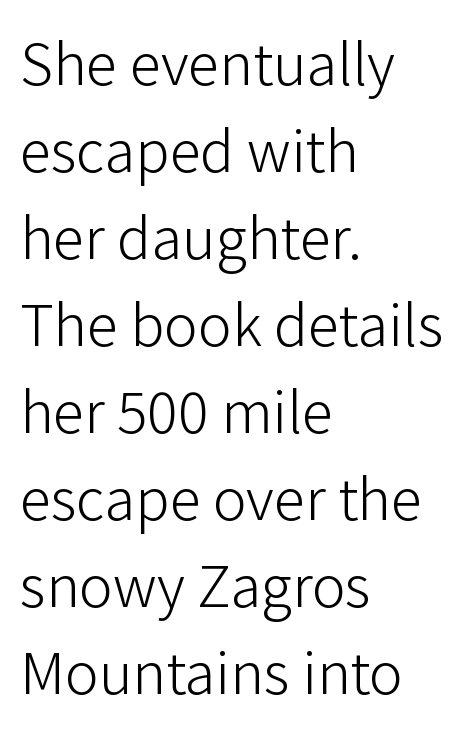
The image shows 63 px light sans-serif type, upright; set left-aligned, normal line spacing (1.38x), normal letter spacing, not underlined; low stroke contrast and a medium x-height.
